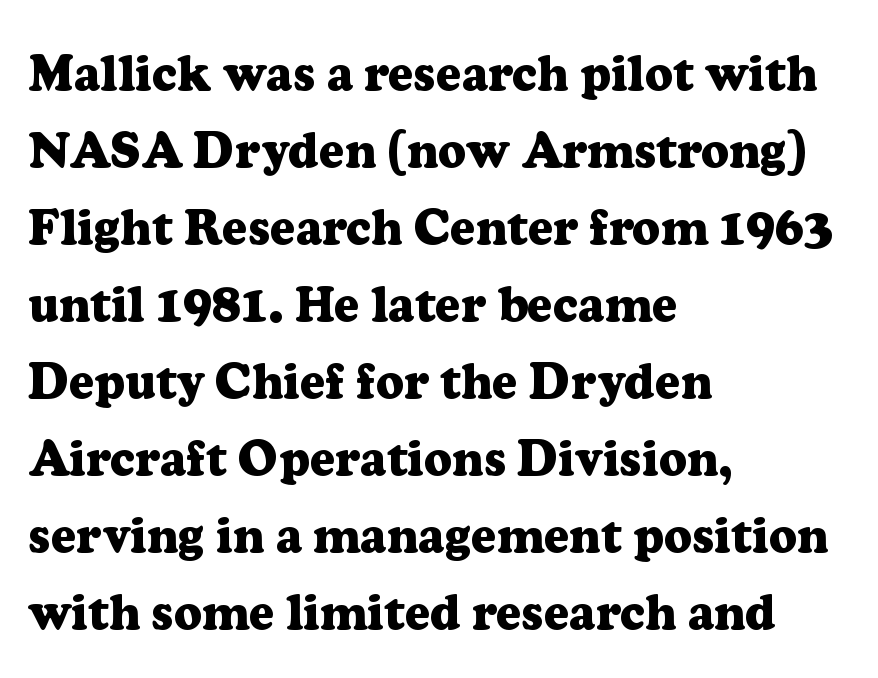
Line beginnings align vertically; line endings do not. This is serif lettering, the kind often seen in printed books. Students, note that the glyphs here touch the page at normal intervals. Line spacing here is normal. Descenders hang freely into open space.
